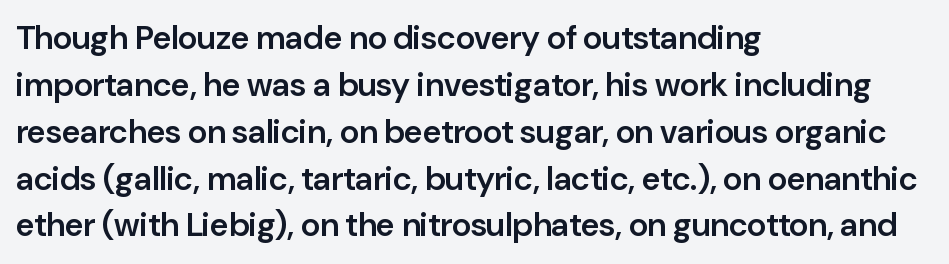
{"serif": "no", "italic": "no", "bold": "semi", "weight": "semibold", "width": "normal", "stroke_contrast": "low", "x_height": "medium", "monospaced": "no", "underline": "no", "align": "left", "line_spacing": "normal", "line_spacing_ratio": 1.42, "letter_spacing": "normal", "letter_spacing_em": 0.0, "glyph_px": 33}
